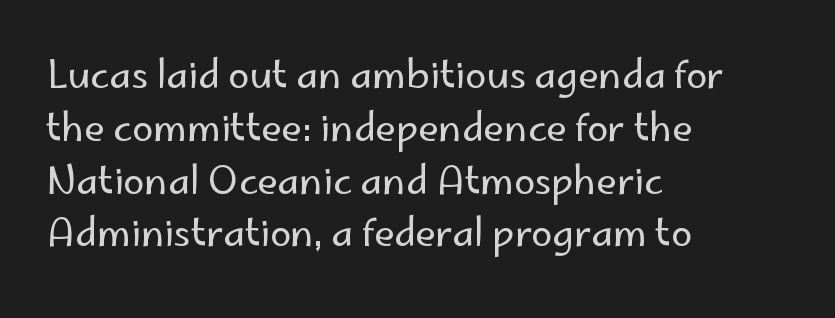
{"serif": "no", "italic": "no", "bold": "no", "weight": "regular", "width": "normal", "stroke_contrast": "low", "x_height": "small", "monospaced": "no", "underline": "no", "align": "left", "line_spacing": "normal", "line_spacing_ratio": 1.39, "letter_spacing": "normal", "letter_spacing_em": 0.0, "glyph_px": 38}
